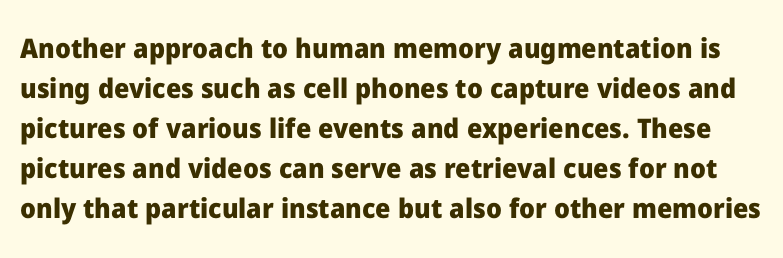
{"italic": "no", "bold": "yes", "underline": "no", "line_spacing": "normal", "line_spacing_ratio": 1.48, "letter_spacing": "normal", "letter_spacing_em": 0.0, "glyph_px": 27}
